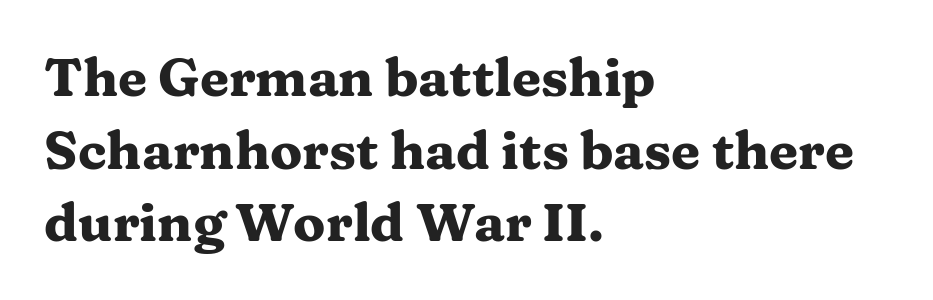
The letters advance in unequal steps, a hallmark of proportional type. Words float on clear page, feet unadorned. What kind of face is this? One with serifs. Line spacing here is normal. Standard letterfit; no display-style spreading of the glyphs. Posture: vertical.
